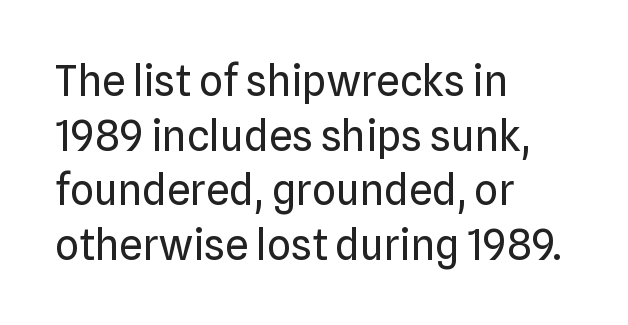
These lines stack with their left ends in a neat column. Is the stroke heavy? The answer is a plain regular-or-lighter. To sum up the face: it is a sans, with no serifs. A typesetter would call this proportional, since set widths differ per character.
